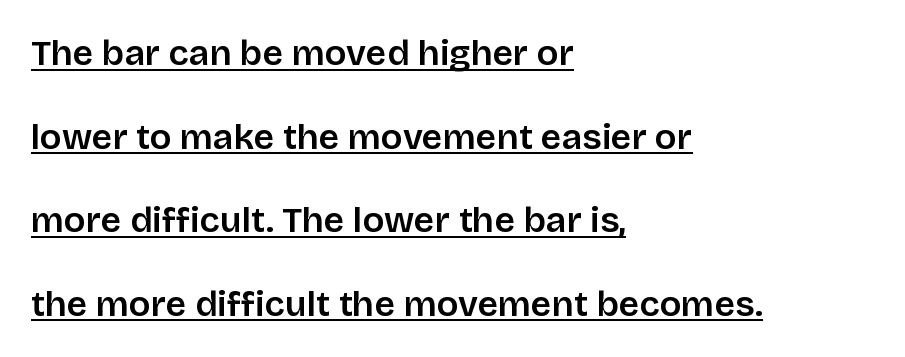
{"serif": "no", "italic": "no", "width": "normal", "stroke_contrast": "low", "x_height": "large", "monospaced": "no", "underline": "yes", "align": "left", "line_spacing": "loose", "line_spacing_ratio": 2.32, "letter_spacing": "normal", "letter_spacing_em": 0.0, "glyph_px": 36}
